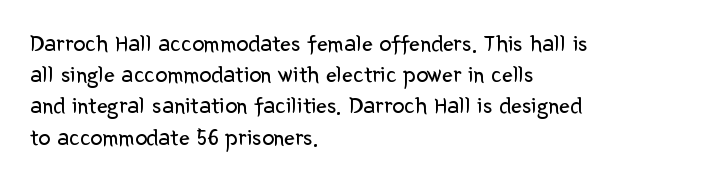
The ragged edge is on the right, which tells us the setting is flush left. The passage shown is not underscored anywhere. These lines were composed using upright roman letters. This sample uses plain, unmodified letter spacing. Reading down the column, the eye jumps a familiar distance to each next line.
